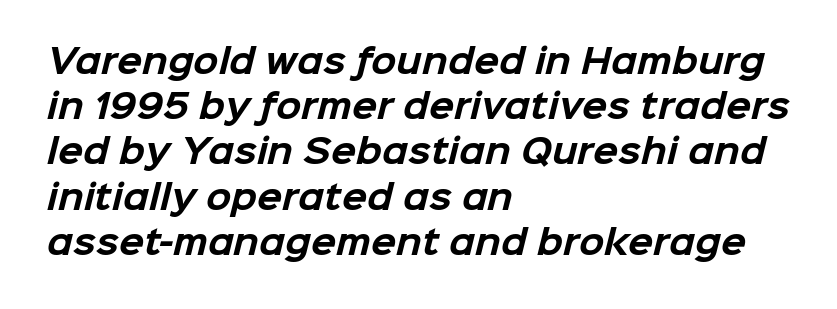
The image shows 33 px bold sans-serif type; set left-aligned, normal line spacing (1.37x), normal letter spacing, not underlined; low stroke contrast and a medium x-height.
